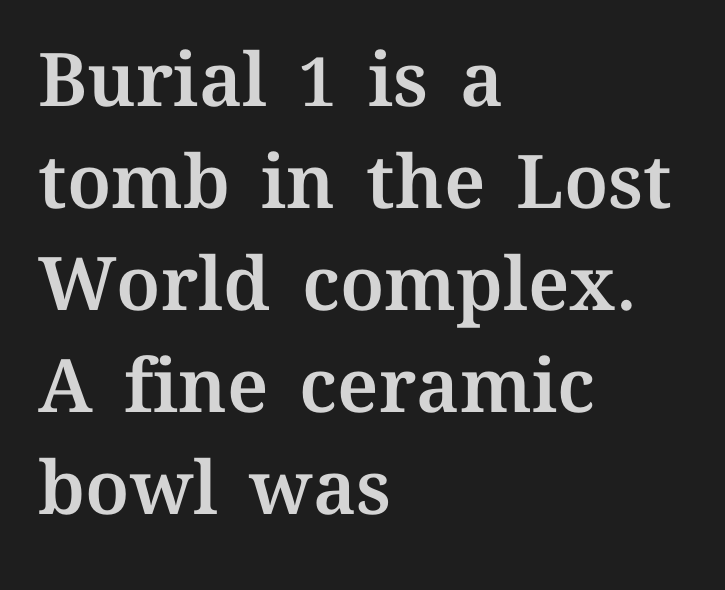
If you measured baseline to baseline, you'd find a middling distance. The space directly below the letters is spotless. All the whitespace from short lines collects on the right. Characters follow at the spacing the type designer built in. The passage shown is typed in a proportional face where columns would drift.
